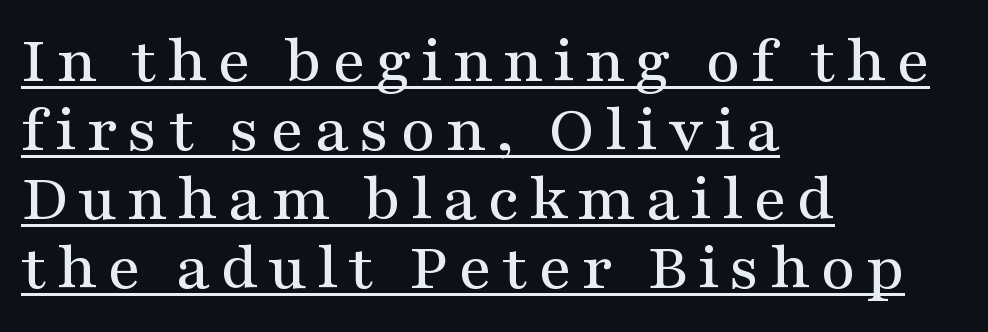
Q: Is the text italic (slanted)? A: No, it is upright.
Q: Is the typeface a serif or a sans-serif typeface? A: Serif.
Q: Is the text underlined? A: Yes.
Q: How is the paragraph aligned? A: Left-aligned.
Q: Is the spacing between lines tight, normal or loose? A: Tight.
Q: Width (condensed, normal, or wide)? A: Wide.
Q: Stroke contrast? A: Medium.
Q: x-height? A: Medium.
Q: Monospaced? A: No.
